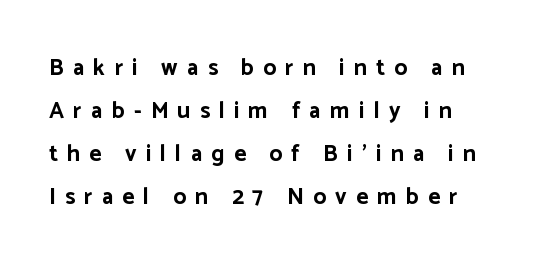
{"italic": "no", "bold": "yes", "underline": "no", "line_spacing_ratio": 1.87, "letter_spacing": "wide", "letter_spacing_em": 0.4, "glyph_px": 23}
